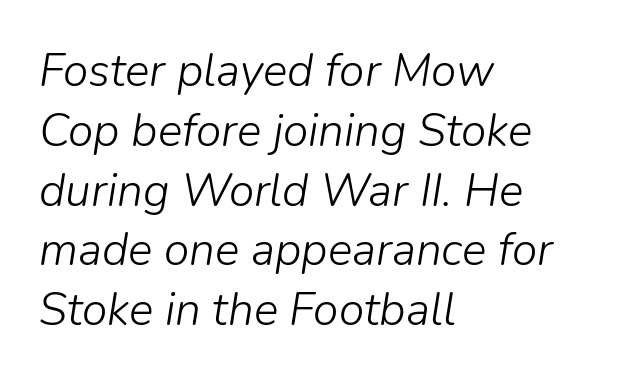
{"italic": "yes", "lean": "right", "slant_degrees": 9, "bold": "no", "weight": "light", "width": "normal", "stroke_contrast": "low", "x_height": "medium", "monospaced": "no", "underline": "no", "align": "left", "line_spacing": "normal", "line_spacing_ratio": 1.3, "letter_spacing": "normal", "letter_spacing_em": 0.0, "glyph_px": 46}
